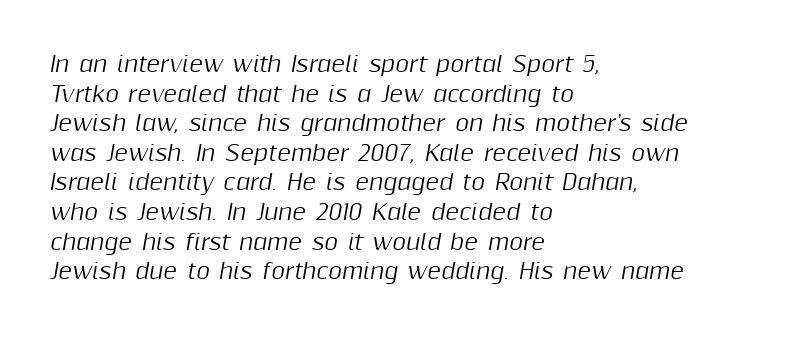
{"italic": "yes", "lean": "right", "slant_degrees": 10, "underline": "no", "align": "left", "line_spacing": "normal", "line_spacing_ratio": 1.41, "letter_spacing": "normal", "letter_spacing_em": 0.0, "glyph_px": 21}
